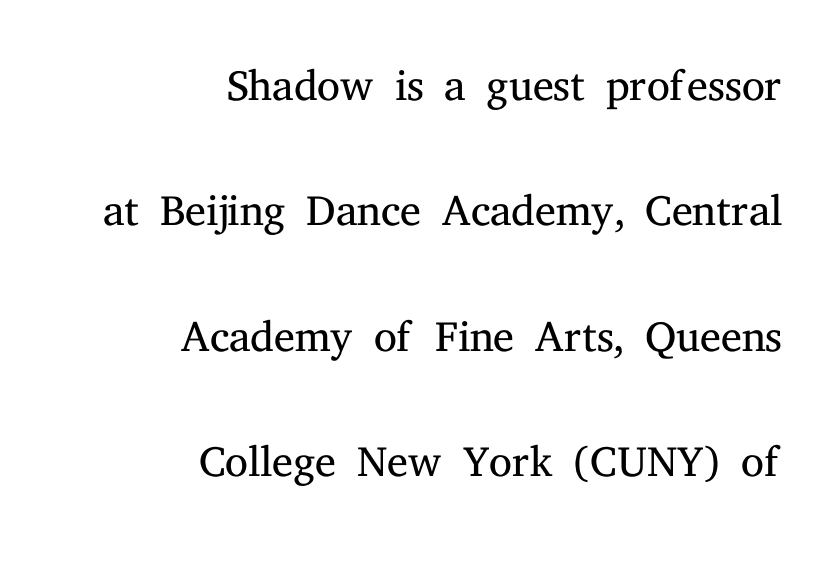
The image shows 65 px light serif type, upright; set right-aligned, loose line spacing (1.93x), normal letter spacing, not underlined; medium stroke contrast and a medium x-height.
